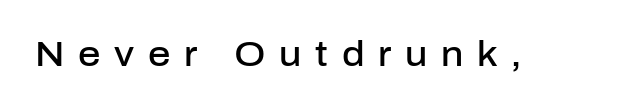
Q: Is the text bold? A: Semi-bold.
Q: Is the text italic (slanted)? A: No, it is upright.
Q: Is the typeface a serif or a sans-serif typeface? A: Sans-serif.
Q: Is the text underlined? A: No.
Q: Is the spacing between letters normal or unusually wide? A: Unusually wide.
Q: Width (condensed, normal, or wide)? A: Normal.
Q: Stroke contrast? A: Low.
Q: x-height? A: Medium.
Q: Monospaced? A: No.
